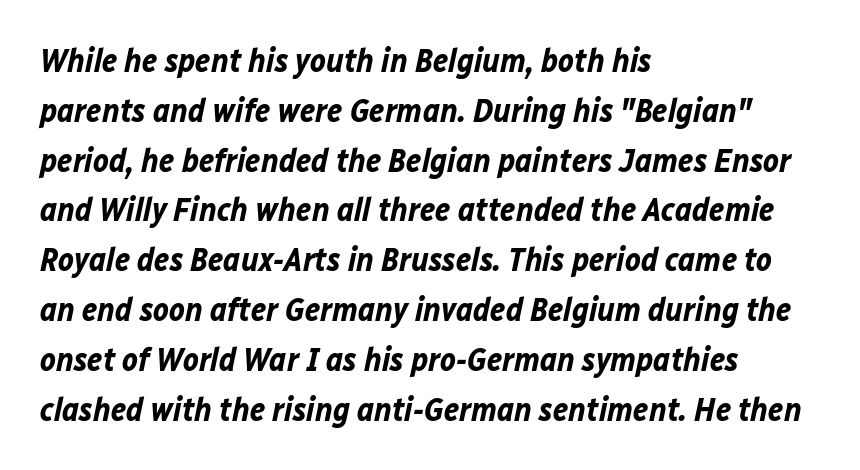
The image shows 33 px bold type, italic (leaning right); set left-aligned, normal line spacing (1.51x), normal letter spacing, not underlined; low stroke contrast and a medium x-height.
